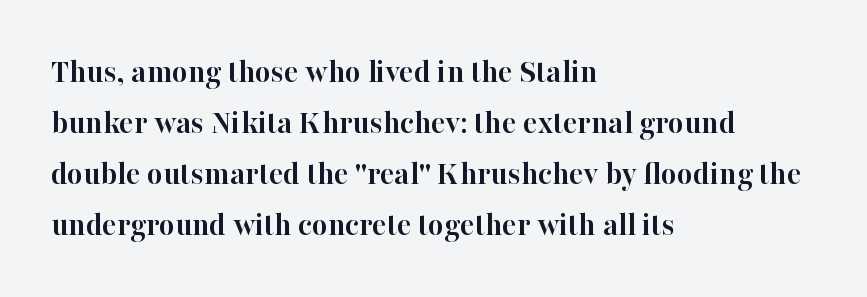
Q: Is the text bold? A: Yes.
Q: Is the text italic (slanted)? A: No, it is upright.
Q: Is the typeface a serif or a sans-serif typeface? A: Serif.
Q: Is the text underlined? A: No.
Q: How is the paragraph aligned? A: Left-aligned.
Q: Is the spacing between letters normal or unusually wide? A: Normal.
Q: Is the spacing between lines tight, normal or loose? A: Normal.
Q: Width (condensed, normal, or wide)? A: Normal.
Q: Stroke contrast? A: High.
Q: x-height? A: Medium.
Q: Monospaced? A: No.
